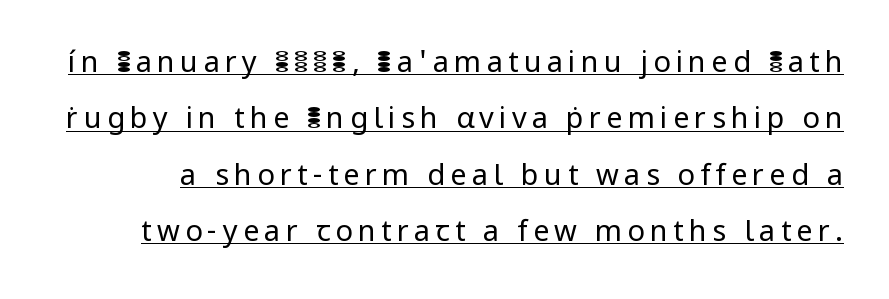
The image shows 29 px regular-weight sans-serif type, upright; set loose line spacing (1.94x), underlined; low stroke contrast and a medium x-height.
